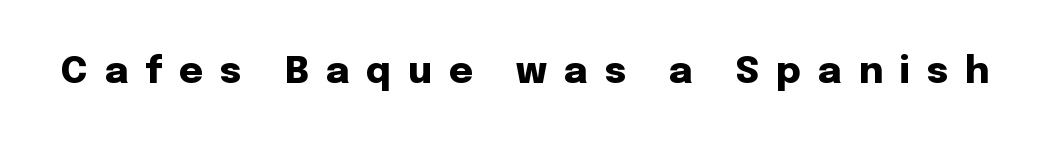
The image shows 37 px heavy sans-serif type, upright; set unusually wide letter spacing (+0.46 em), not underlined; low stroke contrast and a medium x-height.
